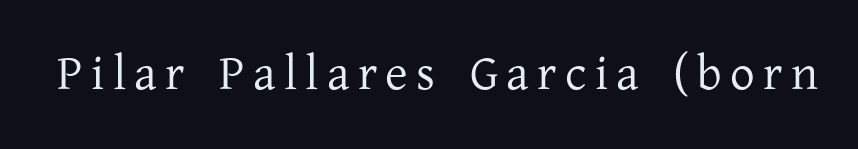
Q: Is the text bold? A: No.
Q: Is the text italic (slanted)? A: No, it is upright.
Q: Is the typeface a serif or a sans-serif typeface? A: Serif.
Q: Is the text underlined? A: No.
Q: Width (condensed, normal, or wide)? A: Normal.
Q: Stroke contrast? A: Low.
Q: x-height? A: Medium.
Q: Monospaced? A: No.
